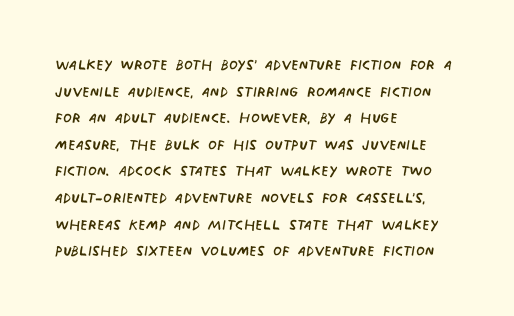
Q: Is the text bold? A: No.
Q: Is the text underlined? A: No.
Q: How is the paragraph aligned? A: Left-aligned.
Q: Is the spacing between letters normal or unusually wide? A: Normal.
Q: Is the spacing between lines tight, normal or loose? A: Normal.
